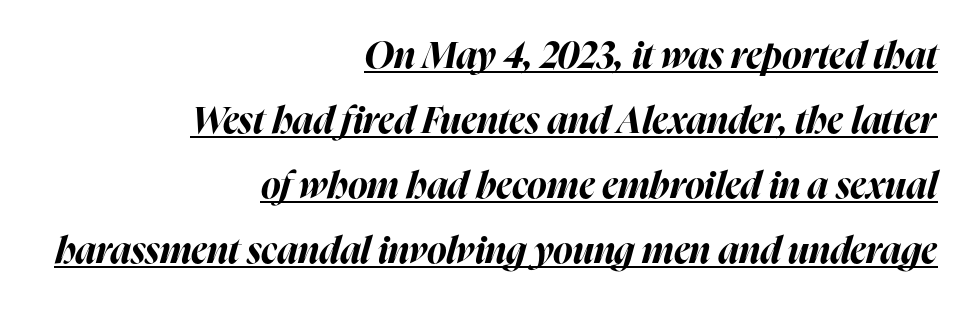
The image shows 37 px bold type, italic (leaning right); set right-aligned, line spacing 1.76x, normal letter spacing, underlined; high stroke contrast and a medium x-height.
